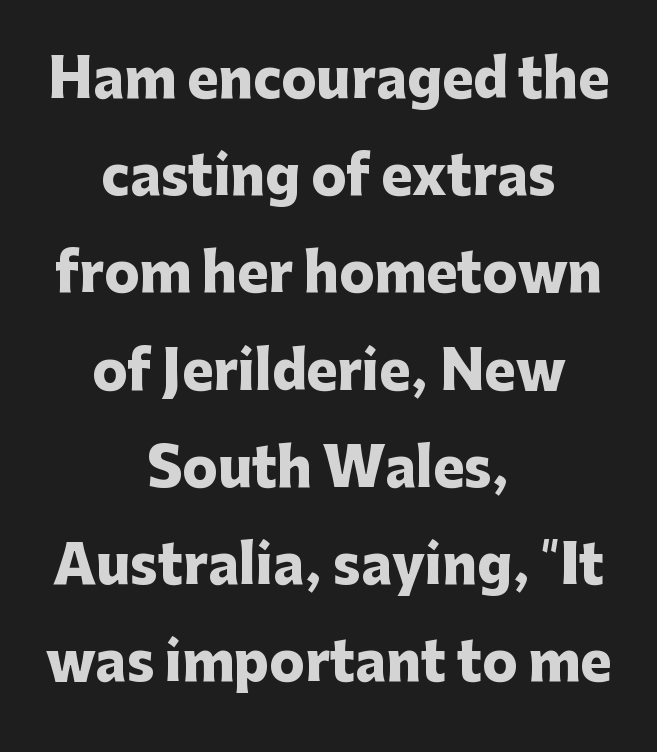
To sum up the face: it is a sans, with no serifs. Posture: upright roman. The rendering keeps characters at their native spacing. Think of a printed novel: that variable character pitch is what you see here. Each line is balanced around a shared central axis.
